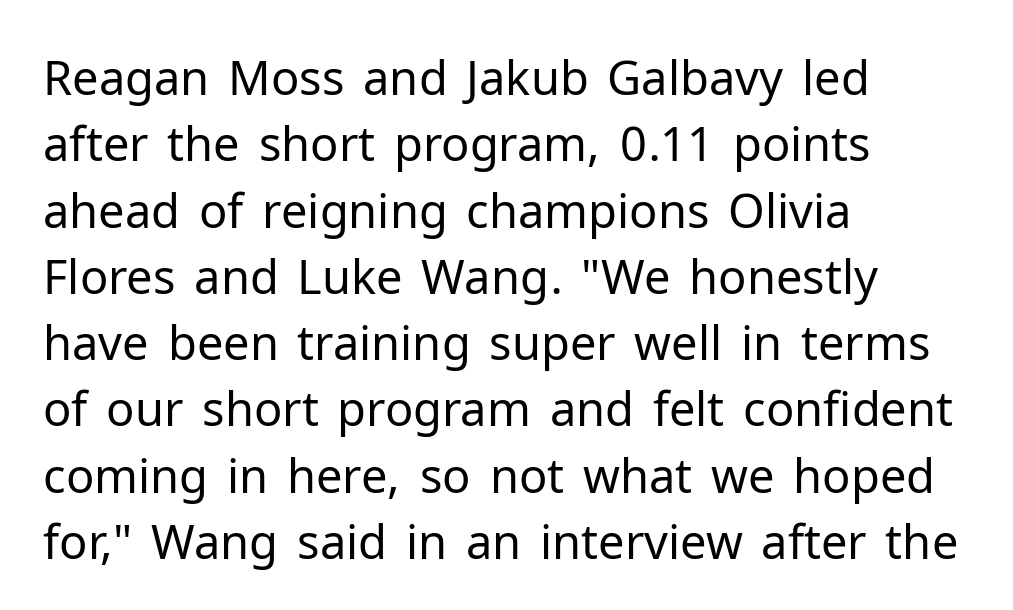
This sample has the flowing, uneven cadence of proportional lettering. The space directly below the letters is spotless. A sans-serif font was chosen for this passage. Compared with typical body copy, the letter spacing here is the same. Weight: regular or lighter. What's the leading like? Ordinary, nothing unusual.
